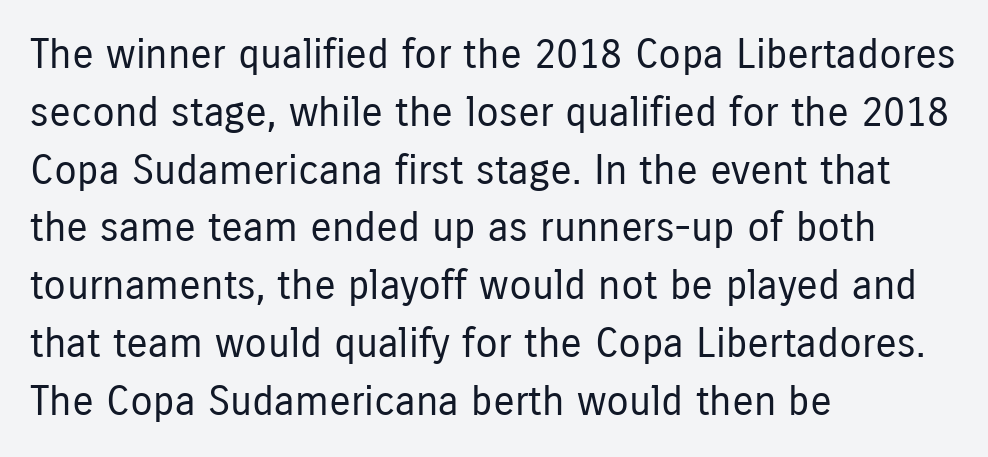
Every row of glyphs begins at an identical x-position on the left. If you measured baseline to baseline, you'd find a middling distance. Check where the strokes stop: nothing finishes them off — pure sans. Rule under the text: the space is simply empty.
